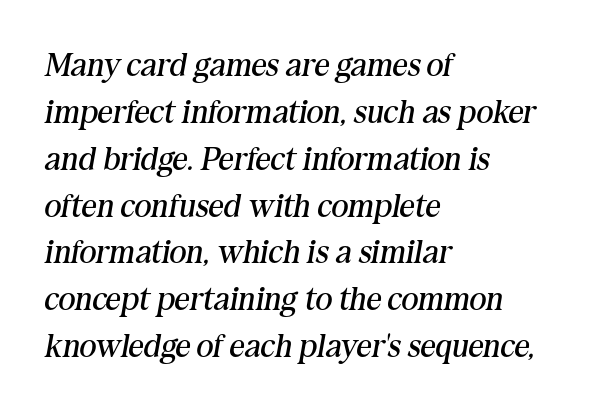
The image shows 33 px regular-weight serif type, italic (leaning right); set left-aligned, normal line spacing (1.42x), normal letter spacing, not underlined; medium stroke contrast and a medium x-height.
